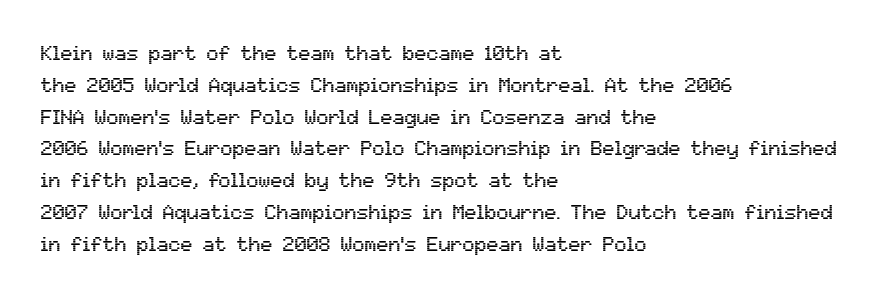
The image shows 20 px text type, upright; set left-aligned, normal line spacing (1.59x), normal letter spacing, not underlined.
